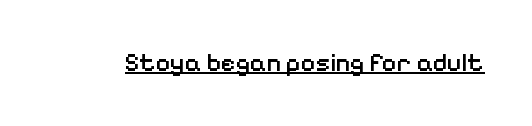
The letters sit at their default tracking, neither squeezed nor spread. On the weight axis this lands at semibold, roughly 600. Somebody hit Ctrl+U on this one — the words are underlined. In terms of posture, this sample is upright.
